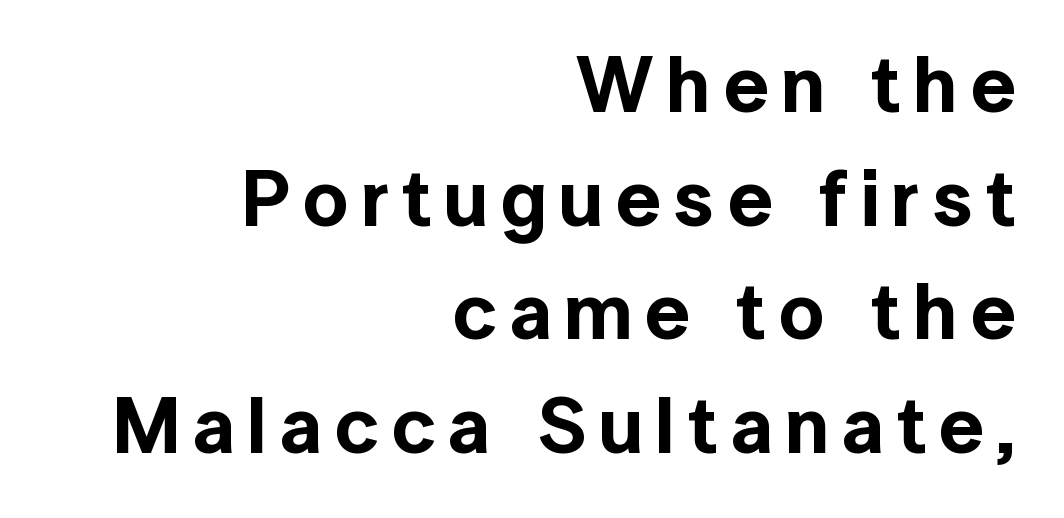
{"serif": "no", "italic": "no", "width": "normal", "x_height": "medium", "monospaced": "no", "underline": "no", "align": "right", "line_spacing": "normal", "line_spacing_ratio": 1.42, "glyph_px": 80}
